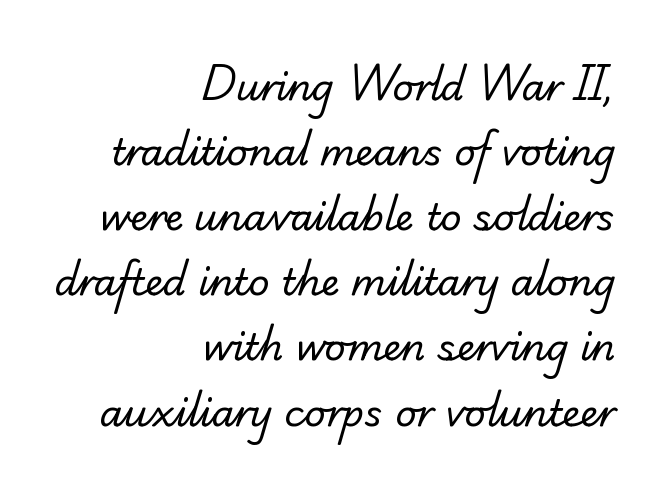
Q: Is the text bold? A: No.
Q: Is the typeface a serif or a sans-serif typeface? A: Serif.
Q: Is the text underlined? A: No.
Q: How is the paragraph aligned? A: Right-aligned.
Q: Is the spacing between letters normal or unusually wide? A: Normal.
Q: Width (condensed, normal, or wide)? A: Normal.
Q: Stroke contrast? A: Low.
Q: x-height? A: Small.
Q: Monospaced? A: No.
